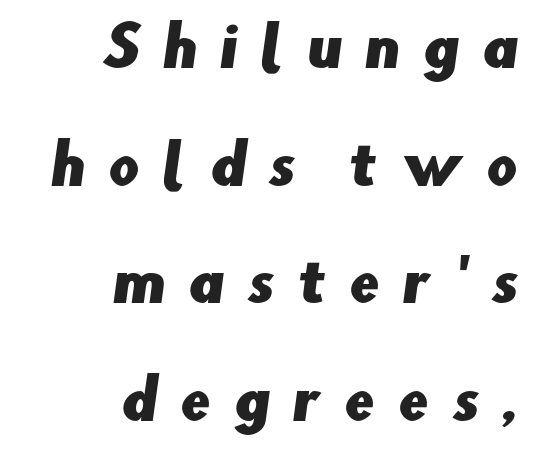
Q: Is the typeface a serif or a sans-serif typeface? A: Sans-serif.
Q: Is the text underlined? A: No.
Q: How is the paragraph aligned? A: Right-aligned.
Q: Is the spacing between letters normal or unusually wide? A: Unusually wide.
Q: Is the spacing between lines tight, normal or loose? A: Loose.
Q: Width (condensed, normal, or wide)? A: Normal.
Q: Stroke contrast? A: Low.
Q: x-height? A: Small.
Q: Monospaced? A: No.
